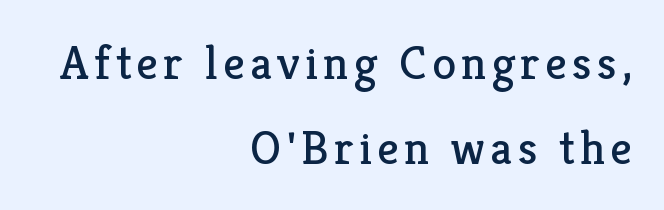
Q: Is the text bold? A: No.
Q: Is the text italic (slanted)? A: No, it is upright.
Q: Is the typeface a serif or a sans-serif typeface? A: Serif.
Q: Is the text underlined? A: No.
Q: How is the paragraph aligned? A: Right-aligned.
Q: Width (condensed, normal, or wide)? A: Normal.
Q: Stroke contrast? A: Low.
Q: x-height? A: Medium.
Q: Monospaced? A: No.
